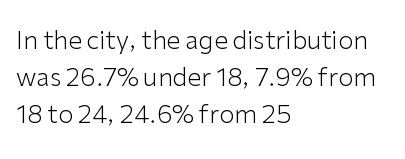
Q: Is the text bold? A: No.
Q: Is the text italic (slanted)? A: No, it is upright.
Q: Is the text underlined? A: No.
Q: How is the paragraph aligned? A: Left-aligned.
Q: Is the spacing between letters normal or unusually wide? A: Normal.
Q: Is the spacing between lines tight, normal or loose? A: Normal.
